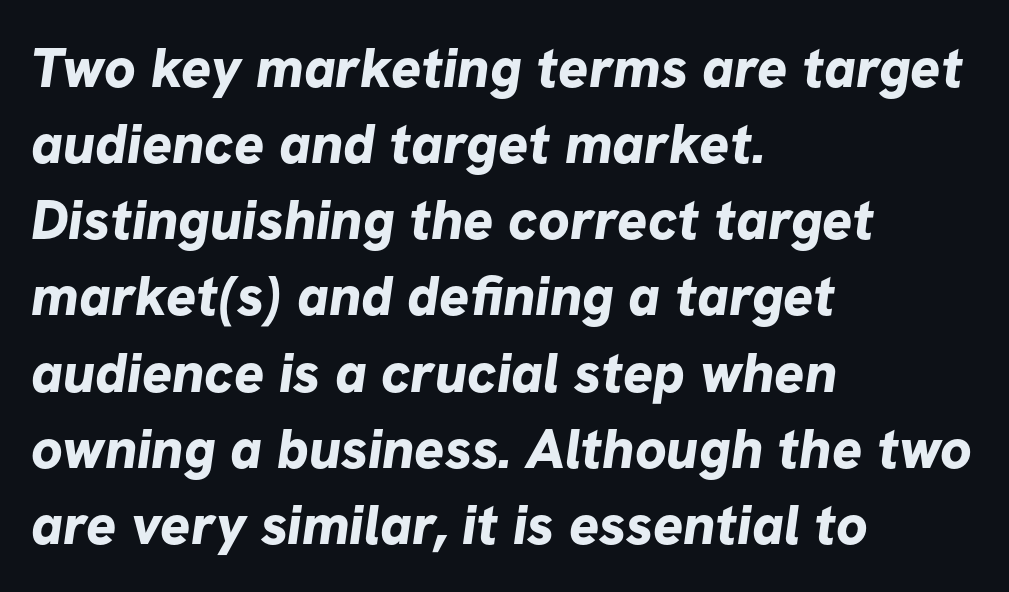
{"serif": "no", "bold": "yes", "weight": "bold", "width": "normal", "stroke_contrast": "low", "x_height": "medium", "monospaced": "no", "underline": "no", "align": "left", "line_spacing": "normal", "line_spacing_ratio": 1.36, "letter_spacing": "normal", "letter_spacing_em": 0.0, "glyph_px": 56}
